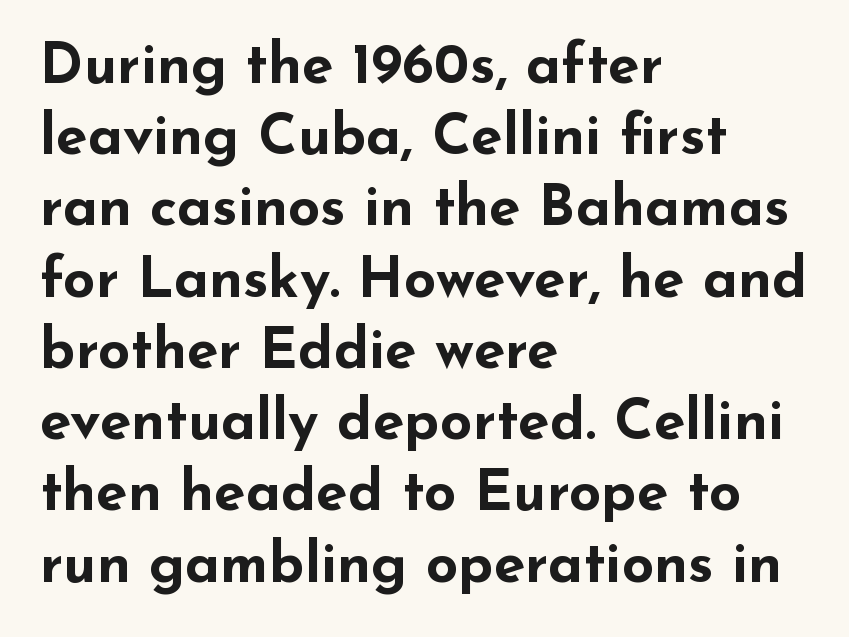
Q: Is the text bold? A: Yes.
Q: Is the text italic (slanted)? A: No, it is upright.
Q: Is the typeface a serif or a sans-serif typeface? A: Sans-serif.
Q: Is the text underlined? A: No.
Q: How is the paragraph aligned? A: Left-aligned.
Q: Is the spacing between letters normal or unusually wide? A: Normal.
Q: Is the spacing between lines tight, normal or loose? A: Normal.
Q: Width (condensed, normal, or wide)? A: Wide.
Q: Stroke contrast? A: Low.
Q: x-height? A: Small.
Q: Monospaced? A: No.
